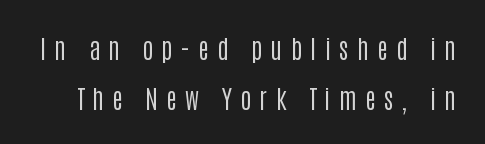
Q: Is the text bold? A: No.
Q: Is the text italic (slanted)? A: No, it is upright.
Q: Is the text underlined? A: No.
Q: Is the spacing between letters normal or unusually wide? A: Unusually wide.
Q: Is the spacing between lines tight, normal or loose? A: Loose.
